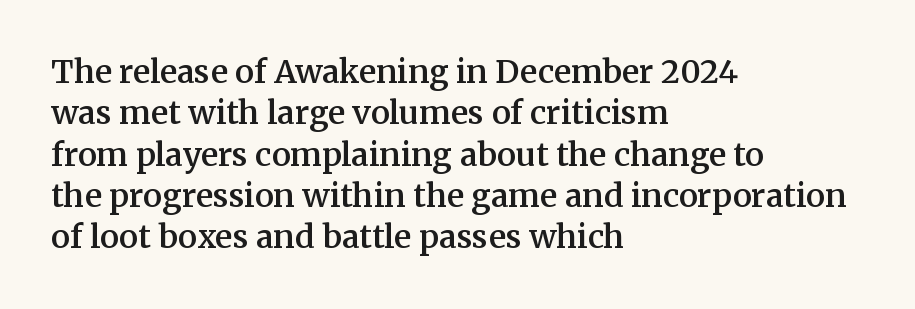
Standard letterfit; no display-style spreading of the glyphs. The foot of each line stays bare and open. These lines were composed using upright roman letters. Leading matches the norm, producing a regular column. Left-aligned paragraph, ragged on the right. Spacing verdict: proportional, widths tailored to each character.
